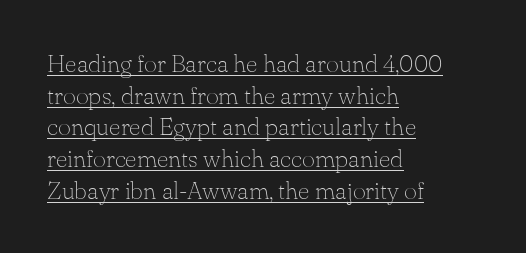
The axis of the letterforms is exactly vertical. A student would call this left alignment; a typographer would say flush left, rag right. Think standard paragraph weight, or any step lighter than that. The passage shown is underscored from start to finish. Default kerning and tracking; the words read as compact shapes.
